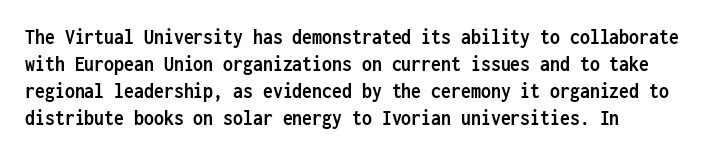
{"italic": "no", "bold": "yes", "underline": "no", "align": "left", "line_spacing_ratio": 1.22, "letter_spacing": "normal", "letter_spacing_em": 0.0, "glyph_px": 22}
